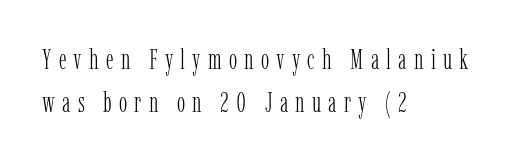
{"serif": "yes", "italic": "no", "bold": "no", "weight": "light", "width": "condensed", "stroke_contrast": "low", "x_height": "medium", "monospaced": "no", "underline": "no", "align": "left", "line_spacing": "normal", "line_spacing_ratio": 1.54, "letter_spacing": "wide", "letter_spacing_em": 0.26, "glyph_px": 28}
